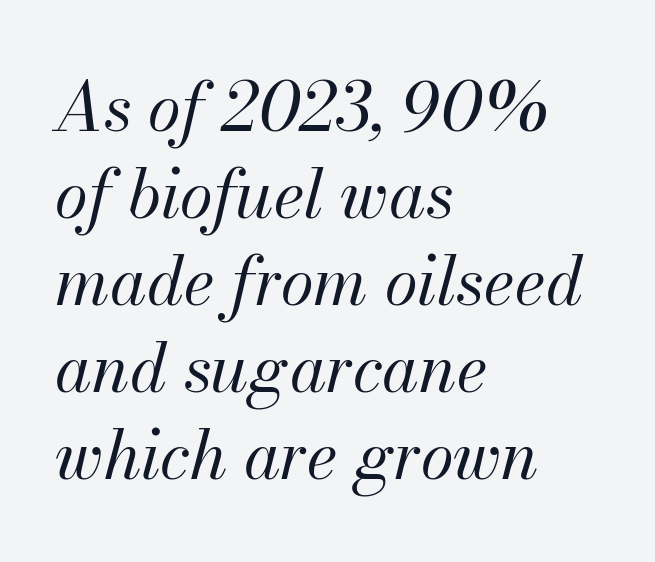
Q: Is the text bold? A: No.
Q: Is the text italic (slanted)? A: Yes, it leans right by about 13 degrees.
Q: Is the text underlined? A: No.
Q: How is the paragraph aligned? A: Left-aligned.
Q: Is the spacing between letters normal or unusually wide? A: Normal.
Q: Is the spacing between lines tight, normal or loose? A: Normal.
Q: Width (condensed, normal, or wide)? A: Normal.
Q: Stroke contrast? A: Medium.
Q: x-height? A: Small.
Q: Monospaced? A: No.
